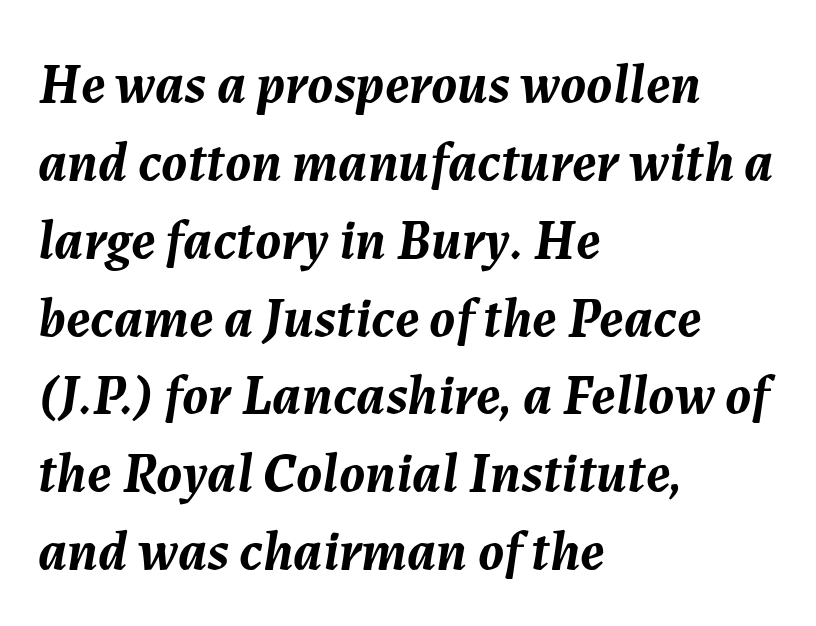
The image shows 56 px semibold type, italic (leaning right); set left-aligned, normal line spacing (1.39x), normal letter spacing, not underlined; medium stroke contrast and a medium x-height.
